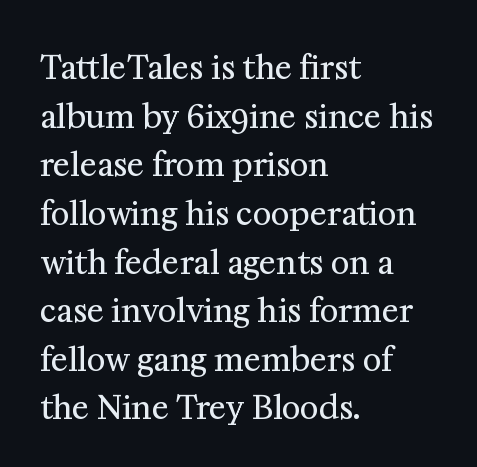
{"serif": "yes", "italic": "no", "bold": "no", "weight": "regular", "width": "normal", "stroke_contrast": "medium", "x_height": "medium", "monospaced": "no", "underline": "no", "align": "left", "line_spacing": "normal", "line_spacing_ratio": 1.52, "letter_spacing": "normal", "letter_spacing_em": 0.0, "glyph_px": 32}
